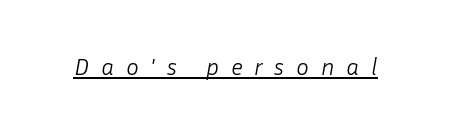
{"italic": "yes", "lean": "right", "slant_degrees": 10, "bold": "no", "underline": "yes", "letter_spacing": "wide", "letter_spacing_em": 0.49, "glyph_px": 24}
